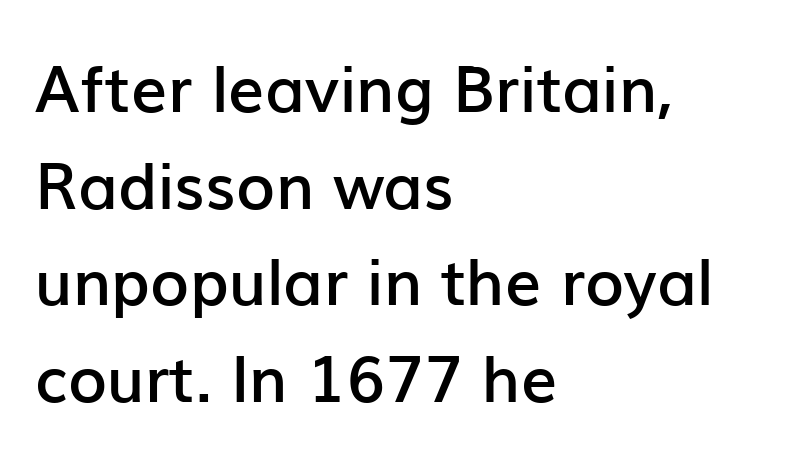
{"serif": "no", "italic": "no", "bold": "semi", "weight": "semibold", "width": "normal", "stroke_contrast": "low", "x_height": "medium", "monospaced": "no", "underline": "no", "align": "left", "line_spacing": "normal", "line_spacing_ratio": 1.51, "letter_spacing": "normal", "letter_spacing_em": 0.0, "glyph_px": 64}
